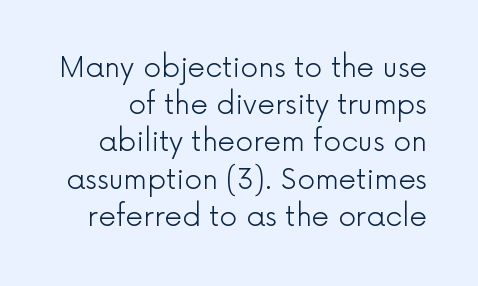
The letters sit at their default tracking, neither squeezed nor spread. The foot of each line stays bare and open. The designer left line spacing at the default. Spacing verdict: proportional, widths tailored to each character.
